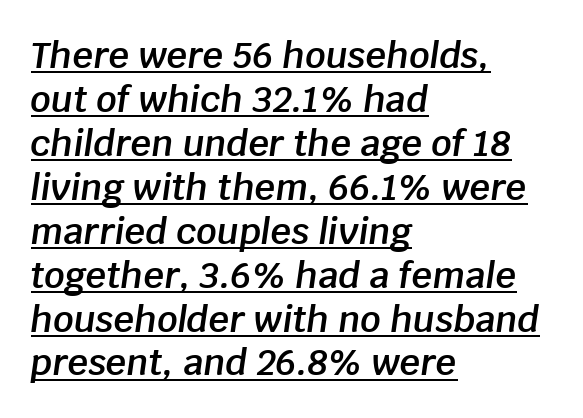
The rendering anchors every line to the left-hand side. Tracking here is standard; glyphs follow each other at the usual distance. The font is running at a semibold setting, under full bold. Is this a fixed-width face? No — the glyphs have proportional, varying widths. The specimen reads as italic at a glance.
